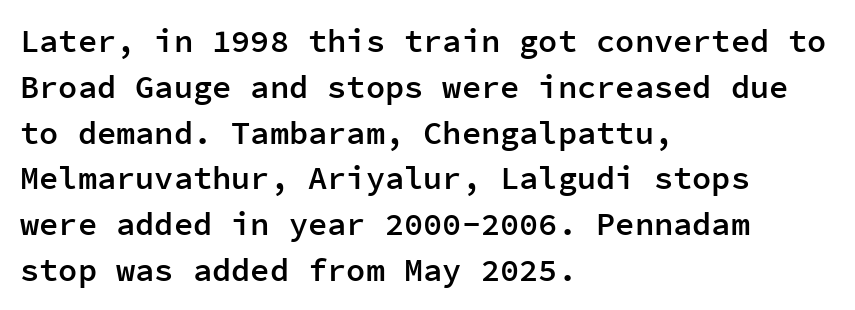
The image shows 32 px semibold sans-serif type, upright, monospaced; set left-aligned, normal line spacing (1.43x), normal letter spacing, not underlined; low stroke contrast and a medium x-height.
